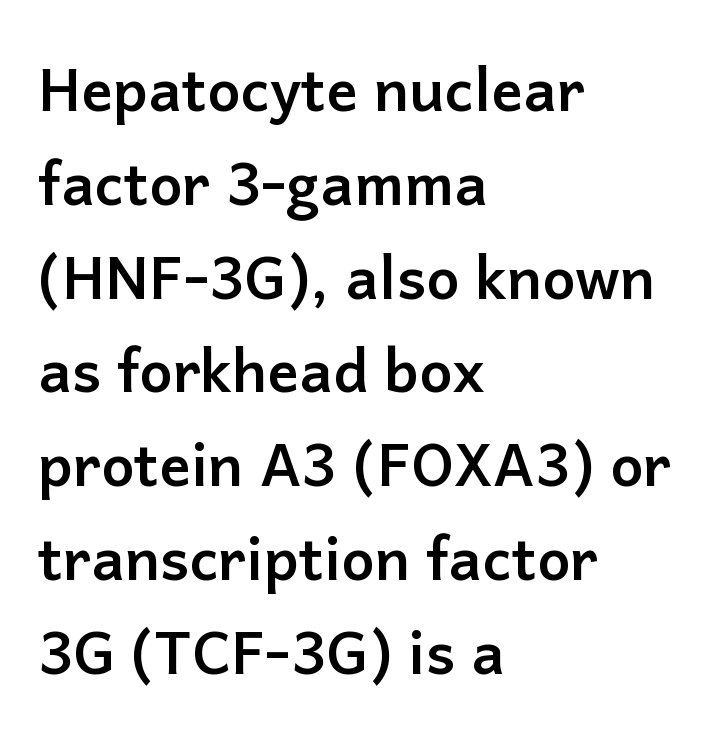
Q: Is the text bold? A: Yes.
Q: Is the text italic (slanted)? A: No, it is upright.
Q: Is the typeface a serif or a sans-serif typeface? A: Sans-serif.
Q: Is the text underlined? A: No.
Q: How is the paragraph aligned? A: Left-aligned.
Q: Is the spacing between letters normal or unusually wide? A: Normal.
Q: Is the spacing between lines tight, normal or loose? A: Normal.
Q: Width (condensed, normal, or wide)? A: Normal.
Q: Stroke contrast? A: Low.
Q: x-height? A: Medium.
Q: Monospaced? A: No.
